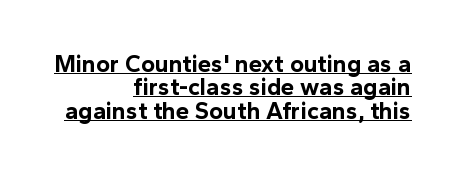
Reading down the block, your eye finds every line finishing at a fixed right position. Horizontal bands of white between lines are thin slivers. In terms of weight, the rendering is a true, heavy bold. There is no visible air inserted between adjacent glyphs. A continuous stroke trails under the words, as in a hyperlink. This sample uses an upright cut, with every glyph sitting square on the baseline.
